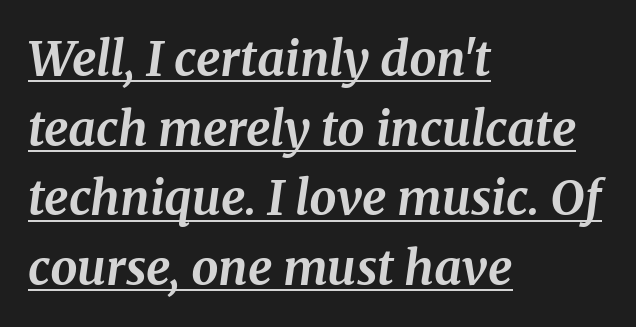
Q: Is the text bold? A: Yes.
Q: Is the text italic (slanted)? A: Yes, it leans right by about 8 degrees.
Q: Is the typeface a serif or a sans-serif typeface? A: Serif.
Q: Is the text underlined? A: Yes.
Q: How is the paragraph aligned? A: Left-aligned.
Q: Is the spacing between letters normal or unusually wide? A: Normal.
Q: Is the spacing between lines tight, normal or loose? A: Normal.
Q: Width (condensed, normal, or wide)? A: Normal.
Q: Stroke contrast? A: Medium.
Q: x-height? A: Medium.
Q: Monospaced? A: No.
